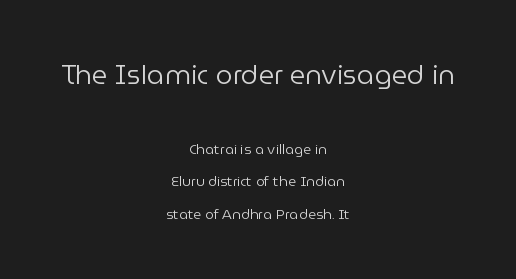
{"italic": "no", "bold": "no", "underline": "no", "align": "center", "line_spacing": "loose", "line_spacing_ratio": 2.31, "letter_spacing": "normal", "letter_spacing_em": 0.0, "larger_block": "first", "size_ratio": 1.93, "glyph_px": 27}
